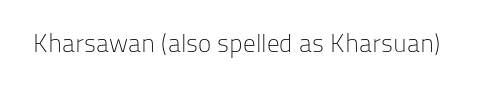
Q: Is the text bold? A: No.
Q: Is the text italic (slanted)? A: No, it is upright.
Q: Is the text underlined? A: No.
Q: Is the spacing between letters normal or unusually wide? A: Normal.
